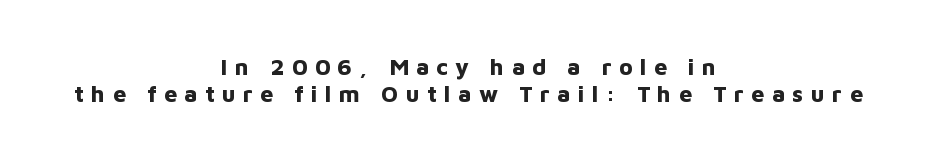
The image shows 23 px bold type, upright; set centered, line spacing 1.19x, unusually wide letter spacing (+0.32 em), not underlined.
